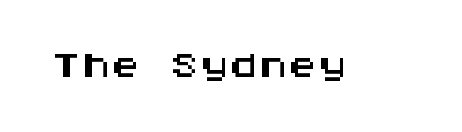
{"serif": "no", "italic": "no", "width": "wide", "stroke_contrast": "medium", "x_height": "large", "monospaced": "yes", "underline": "no", "letter_spacing": "normal", "letter_spacing_em": 0.0, "glyph_px": 59}
